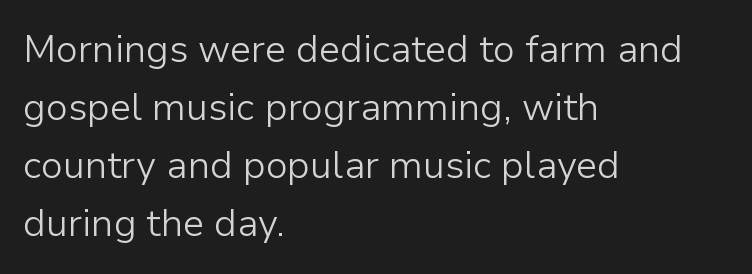
{"serif": "no", "italic": "no", "bold": "no", "weight": "light", "width": "normal", "stroke_contrast": "low", "x_height": "medium", "monospaced": "no", "underline": "no", "align": "left", "line_spacing": "normal", "line_spacing_ratio": 1.53, "letter_spacing": "normal", "letter_spacing_em": 0.0, "glyph_px": 38}
